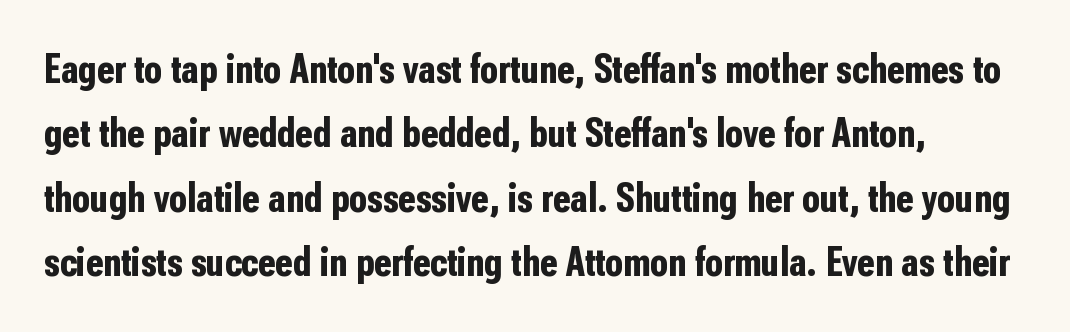
The image shows 41 px bold, condensed sans-serif type, upright; set left-aligned, normal line spacing (1.57x), normal letter spacing, not underlined; low stroke contrast and a medium x-height.
